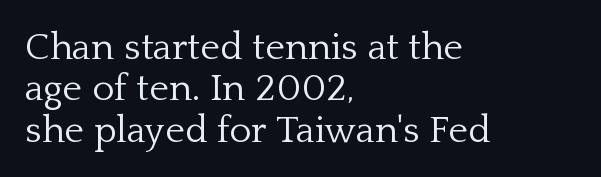
{"serif": "yes", "italic": "no", "bold": "no", "weight": "light", "width": "normal", "stroke_contrast": "low", "x_height": "medium", "monospaced": "no", "underline": "no", "align": "left", "line_spacing": "tight", "line_spacing_ratio": 1.09, "letter_spacing": "normal", "letter_spacing_em": 0.0, "glyph_px": 38}
